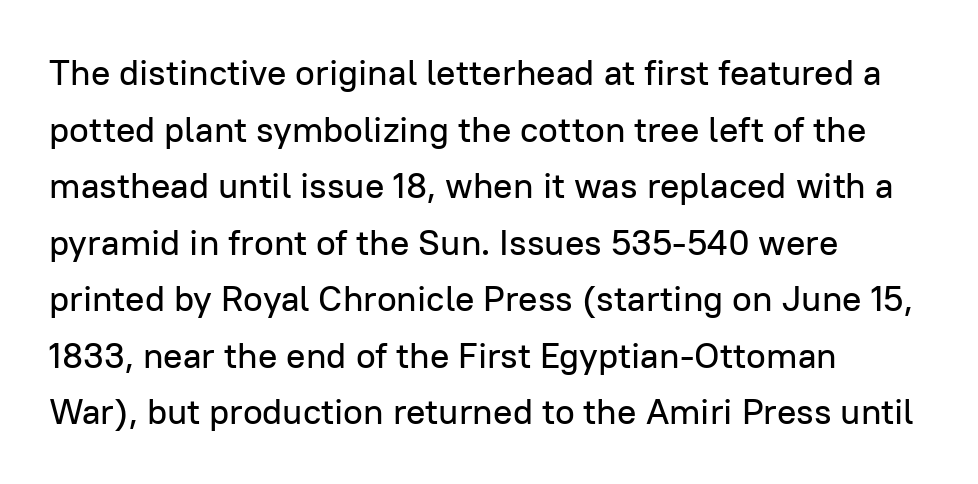
{"serif": "no", "italic": "no", "width": "normal", "stroke_contrast": "low", "x_height": "medium", "monospaced": "no", "underline": "no", "align": "left", "line_spacing": "normal", "line_spacing_ratio": 1.57, "letter_spacing": "normal", "letter_spacing_em": 0.0, "glyph_px": 36}
